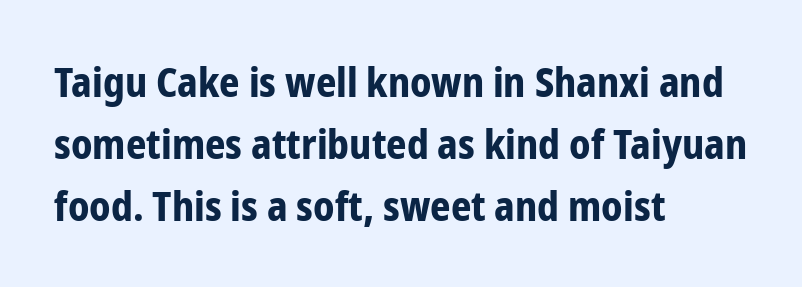
{"serif": "no", "italic": "no", "bold": "yes", "weight": "bold", "width": "condensed", "stroke_contrast": "low", "x_height": "medium", "monospaced": "no", "underline": "no", "align": "left", "line_spacing": "normal", "line_spacing_ratio": 1.55, "letter_spacing": "normal", "letter_spacing_em": 0.0, "glyph_px": 40}
